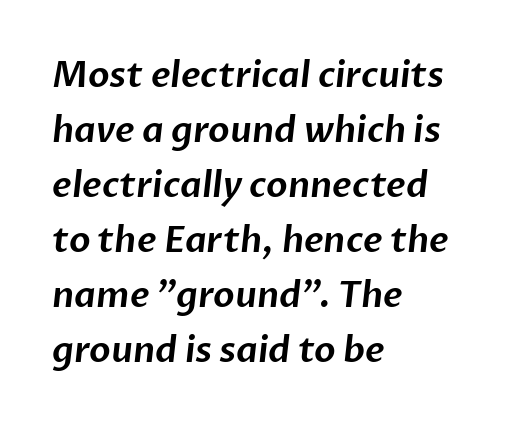
The image shows 35 px sans-serif type; set left-aligned, normal line spacing (1.57x), normal letter spacing, not underlined; low stroke contrast and a medium x-height.
